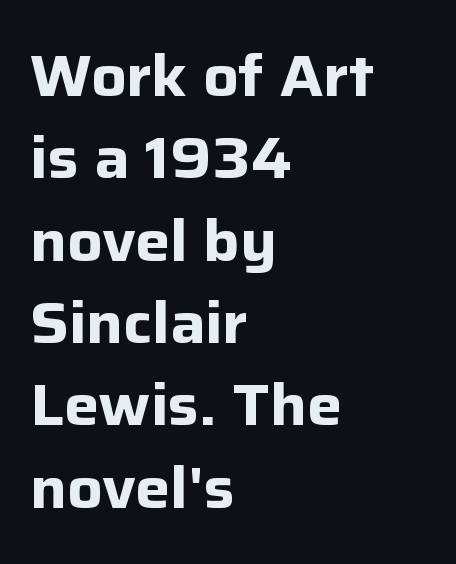
{"serif": "no", "italic": "no", "bold": "yes", "weight": "bold", "width": "normal", "stroke_contrast": "low", "x_height": "medium", "monospaced": "no", "underline": "no", "align": "left", "line_spacing": "normal", "line_spacing_ratio": 1.42, "letter_spacing": "normal", "letter_spacing_em": 0.0, "glyph_px": 58}
